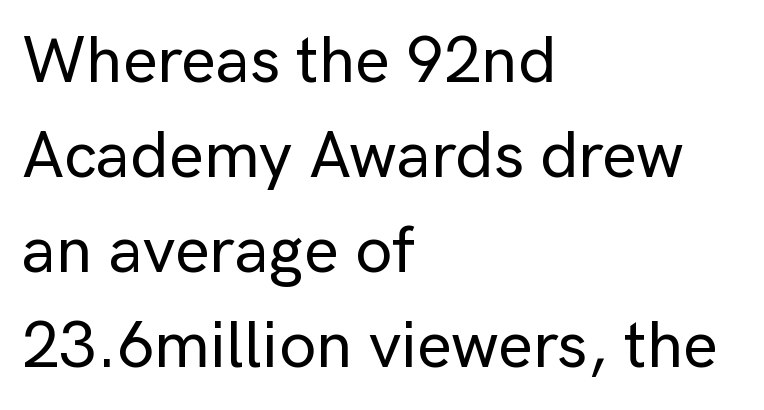
Q: Is the text italic (slanted)? A: No, it is upright.
Q: Is the typeface a serif or a sans-serif typeface? A: Sans-serif.
Q: Is the text underlined? A: No.
Q: How is the paragraph aligned? A: Left-aligned.
Q: Is the spacing between letters normal or unusually wide? A: Normal.
Q: Is the spacing between lines tight, normal or loose? A: Normal.
Q: Width (condensed, normal, or wide)? A: Normal.
Q: Stroke contrast? A: Low.
Q: x-height? A: Medium.
Q: Monospaced? A: No.
